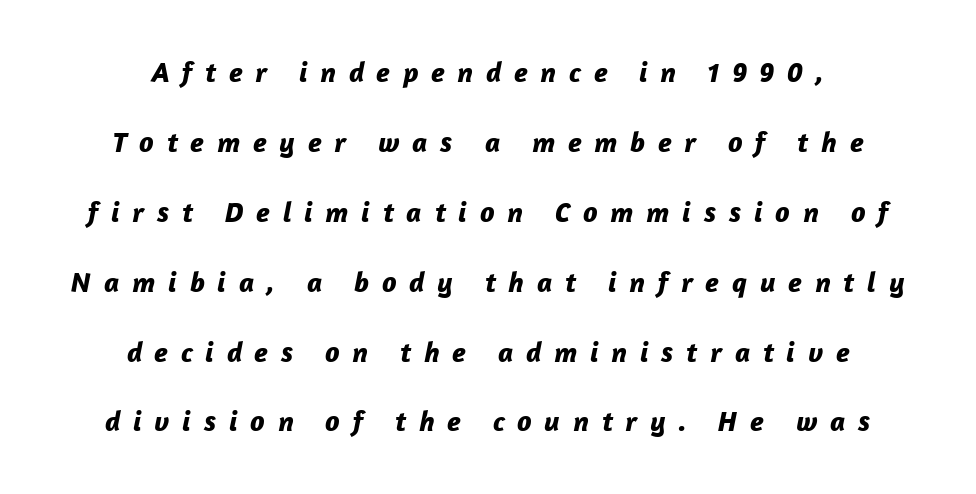
You could only call the tracking loose — the letters float apart. The space directly below the letters is spotless. The line-height multiplier appears high, well above default. Both edges are ragged and mirror each other, which tells us the setting is centered.
